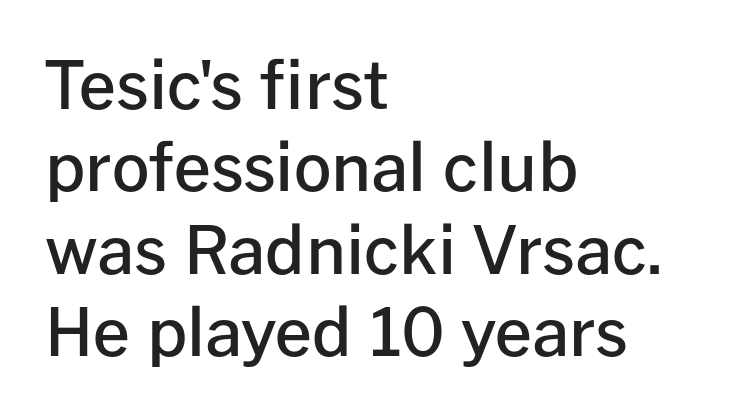
The image shows 66 px semibold sans-serif type, upright; set left-aligned, normal line spacing (1.25x), normal letter spacing, not underlined; low stroke contrast and a medium x-height.
